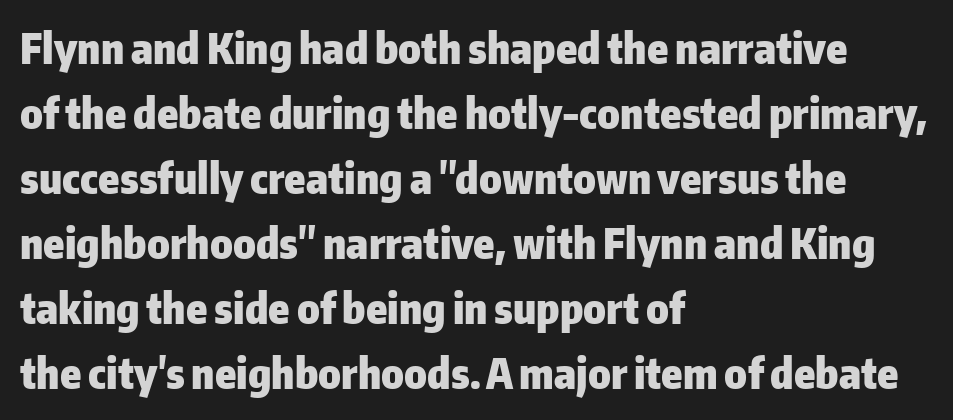
The image shows 42 px heavy sans-serif type, upright; set left-aligned, normal line spacing (1.55x), normal letter spacing, not underlined; low stroke contrast and a medium x-height.
